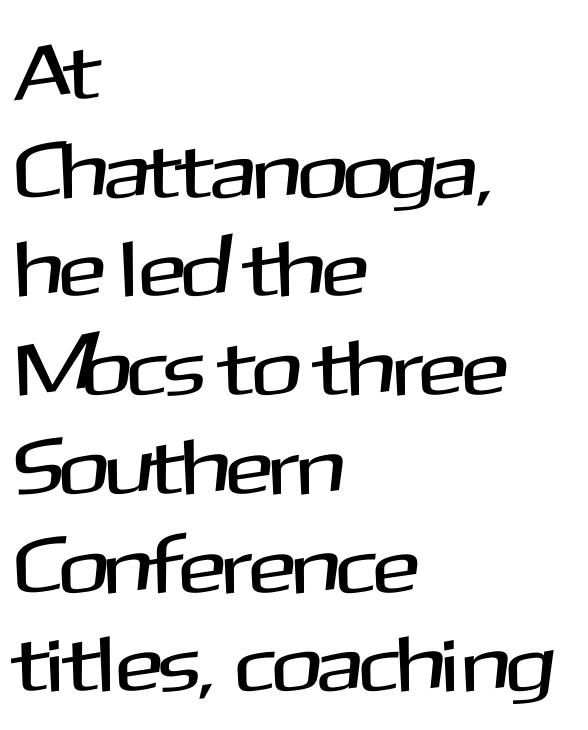
The image shows 79 px sans-serif type, upright; set left-aligned, normal line spacing (1.25x), normal letter spacing, not underlined; medium stroke contrast and a medium x-height.
